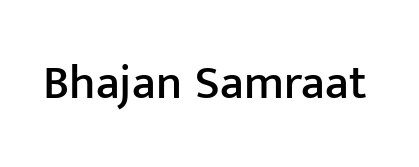
{"serif": "no", "italic": "no", "width": "normal", "stroke_contrast": "low", "x_height": "medium", "monospaced": "no", "underline": "no", "letter_spacing": "normal", "letter_spacing_em": 0.0, "glyph_px": 48}
